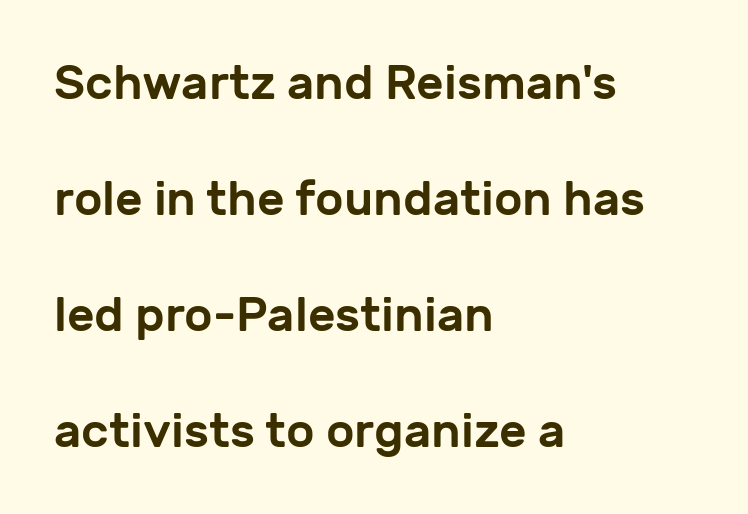
Each row of text sits above clean, open space. Designer's note — italics off, roman on. This sample has the flowing, uneven cadence of proportional lettering. Honestly, the letter spacing is just normal — you wouldn't notice it. One glance says open: line gaps are wider than usual.
